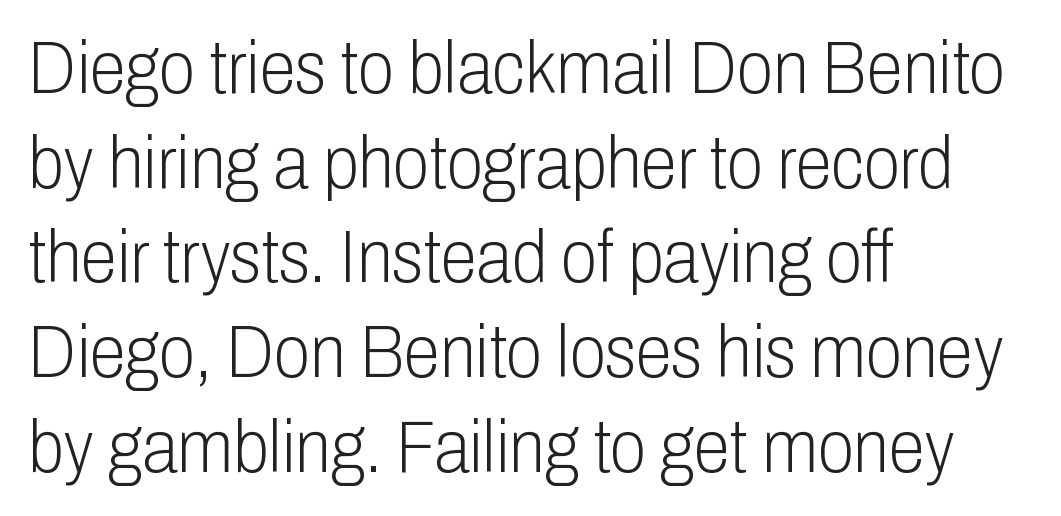
{"serif": "no", "italic": "no", "bold": "no", "weight": "light", "width": "condensed", "stroke_contrast": "low", "x_height": "medium", "monospaced": "no", "underline": "no", "align": "left", "line_spacing": "normal", "line_spacing_ratio": 1.28, "letter_spacing": "normal", "letter_spacing_em": 0.0, "glyph_px": 74}
